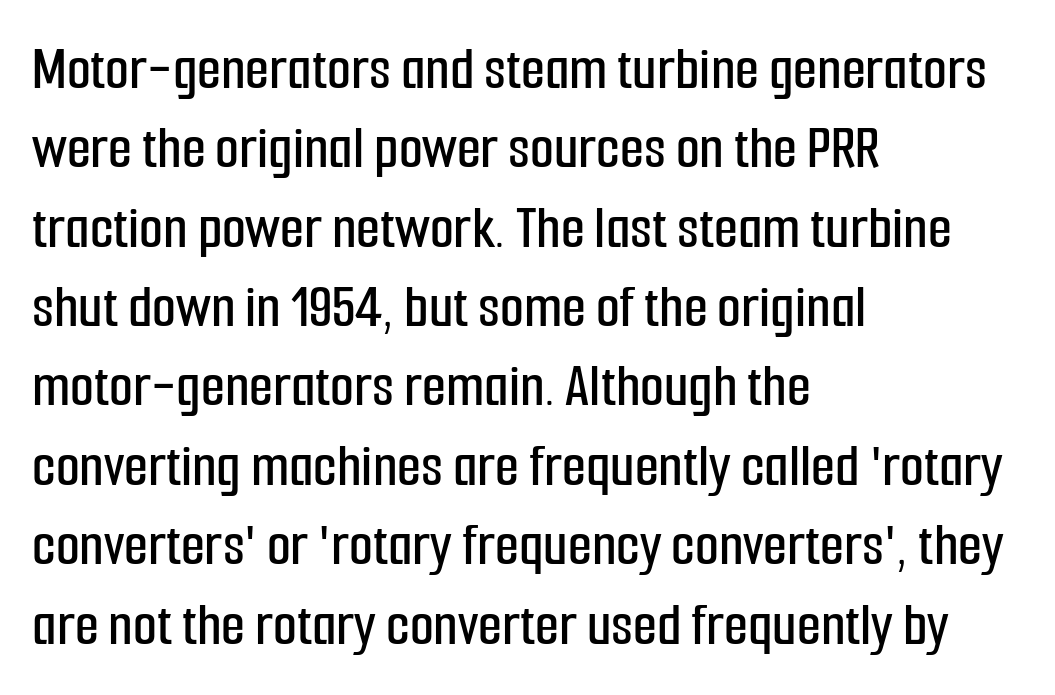
The image shows 62 px condensed sans-serif type, upright; set left-aligned, normal line spacing (1.28x), normal letter spacing, not underlined; low stroke contrast and a medium x-height.
